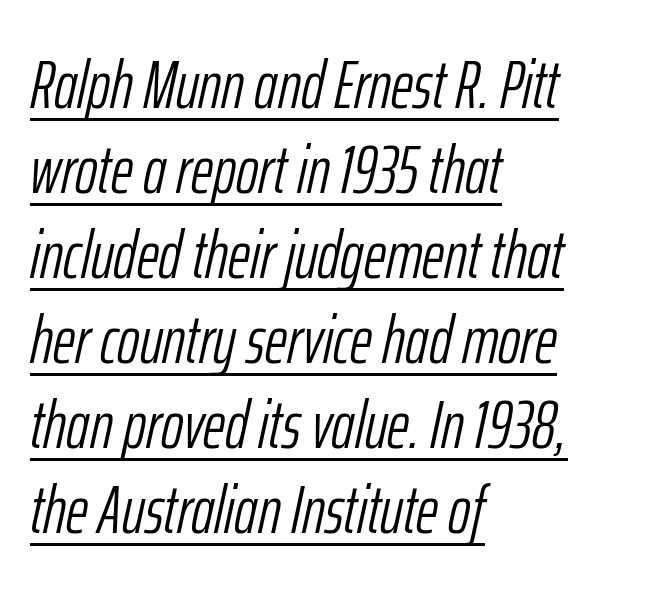
The image shows 68 px light, condensed type, italic (leaning right); set left-aligned, normal line spacing (1.25x), normal letter spacing, underlined; low stroke contrast and a medium x-height.
